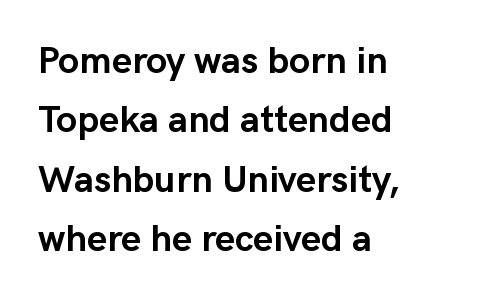
Q: Is the text bold? A: Yes.
Q: Is the text italic (slanted)? A: No, it is upright.
Q: Is the typeface a serif or a sans-serif typeface? A: Sans-serif.
Q: Is the text underlined? A: No.
Q: How is the paragraph aligned? A: Left-aligned.
Q: Is the spacing between letters normal or unusually wide? A: Normal.
Q: Is the spacing between lines tight, normal or loose? A: Normal.
Q: Width (condensed, normal, or wide)? A: Normal.
Q: Stroke contrast? A: Low.
Q: x-height? A: Medium.
Q: Monospaced? A: No.
